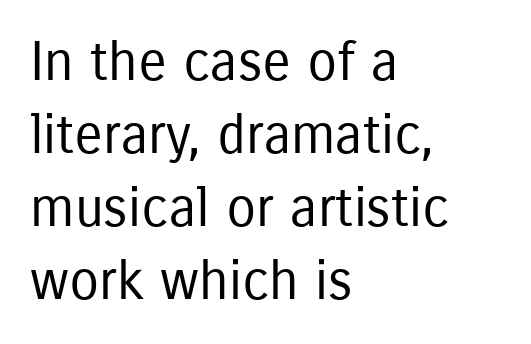
The image shows 54 px regular-weight, condensed sans-serif type, upright; set left-aligned, normal line spacing (1.35x), normal letter spacing, not underlined; low stroke contrast and a medium x-height.
